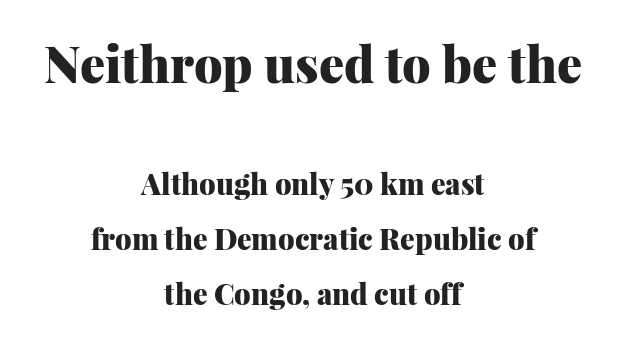
A centered setting, common on invitations and titles, is used for this passage. Note: larger setting up top, smaller setting below. The rendering uses a bold face; every stroke is thick and dark. Is the letter spacing exaggerated? No — it looks like the ordinary default.
